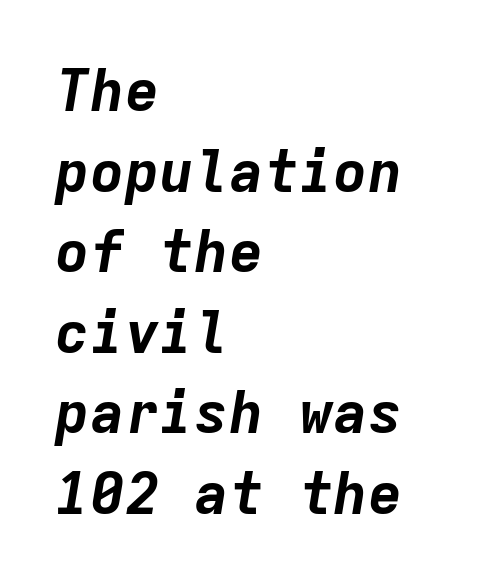
Q: Is the text bold? A: Yes.
Q: Is the text italic (slanted)? A: Yes, it leans right by about 9 degrees.
Q: Is the text underlined? A: No.
Q: How is the paragraph aligned? A: Left-aligned.
Q: Is the spacing between letters normal or unusually wide? A: Normal.
Q: Is the spacing between lines tight, normal or loose? A: Normal.
Q: Width (condensed, normal, or wide)? A: Normal.
Q: Stroke contrast? A: Low.
Q: x-height? A: Medium.
Q: Monospaced? A: Yes.
